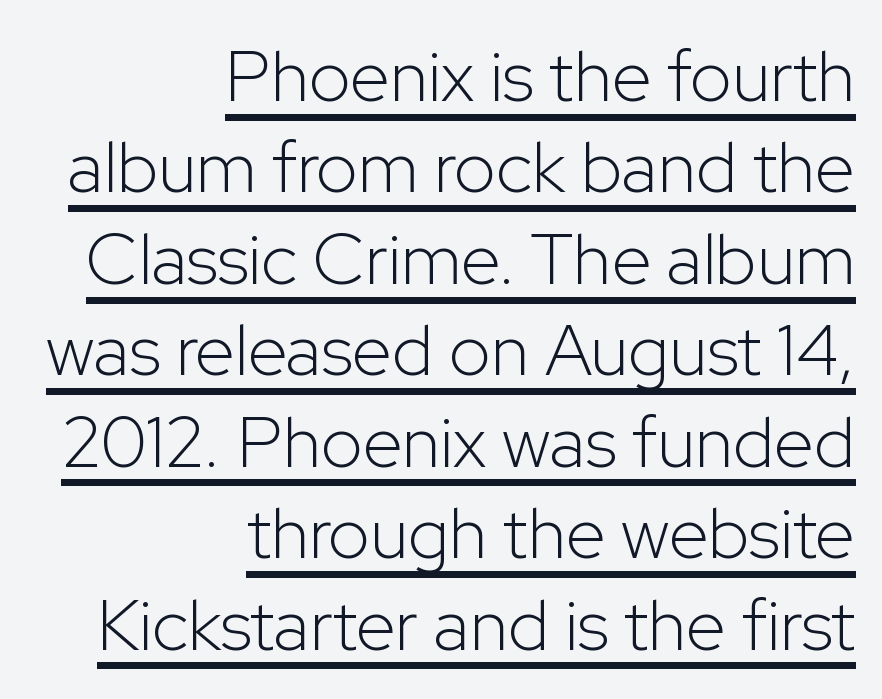
The strokes are not fattened; the text isn't bold. Is this a sans? Yes — the strokes have no serifs. Letter spacing: default. Evenly set lines give the paragraph a standard silhouette.
